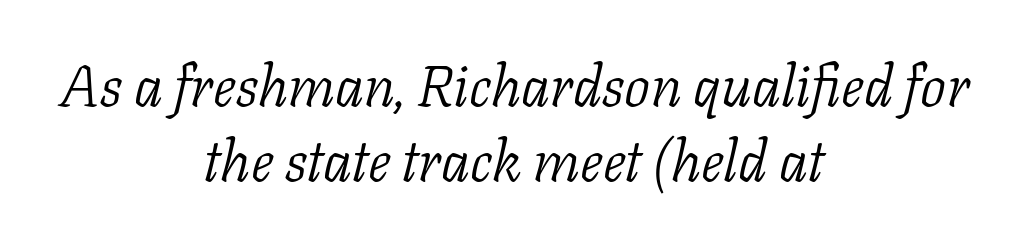
{"serif": "yes", "italic": "yes", "lean": "right", "slant_degrees": 11, "bold": "no", "weight": "light", "width": "normal", "stroke_contrast": "low", "x_height": "medium", "monospaced": "no", "underline": "no", "align": "center", "line_spacing": "normal", "line_spacing_ratio": 1.3, "letter_spacing": "normal", "letter_spacing_em": 0.0, "glyph_px": 58}
